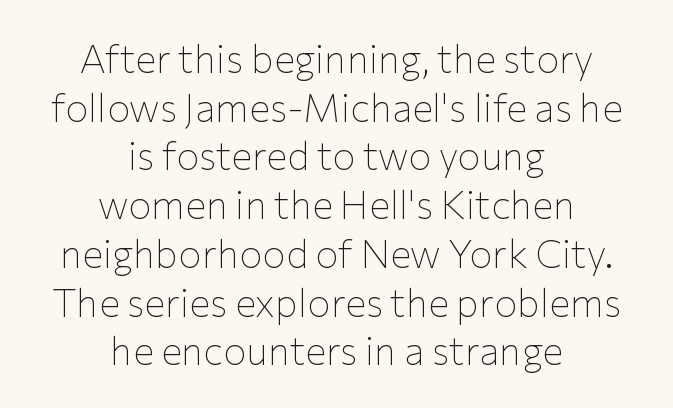
Q: Is the text bold? A: No.
Q: Is the text italic (slanted)? A: No, it is upright.
Q: Is the typeface a serif or a sans-serif typeface? A: Sans-serif.
Q: Is the text underlined? A: No.
Q: How is the paragraph aligned? A: Centered.
Q: Is the spacing between letters normal or unusually wide? A: Normal.
Q: Is the spacing between lines tight, normal or loose? A: Normal.
Q: Width (condensed, normal, or wide)? A: Normal.
Q: Stroke contrast? A: Low.
Q: x-height? A: Medium.
Q: Monospaced? A: No.
